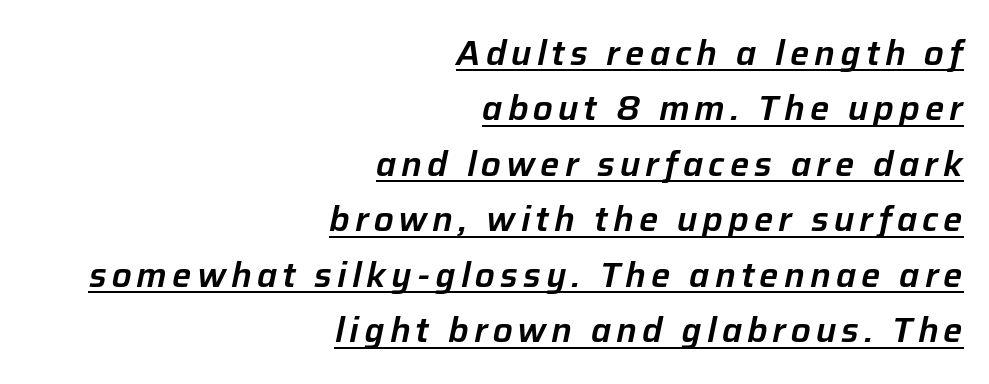
{"italic": "yes", "lean": "right", "slant_degrees": 12, "width": "normal", "stroke_contrast": "low", "x_height": "medium", "monospaced": "no", "underline": "yes", "align": "right", "line_spacing": "normal", "line_spacing_ratio": 1.63, "glyph_px": 34}
